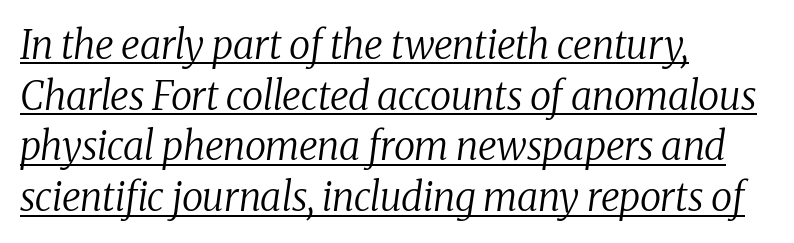
{"serif": "yes", "italic": "yes", "lean": "right", "slant_degrees": 8, "bold": "no", "weight": "regular", "width": "normal", "stroke_contrast": "medium", "x_height": "medium", "monospaced": "no", "underline": "yes", "align": "left", "line_spacing": "normal", "line_spacing_ratio": 1.3, "letter_spacing": "normal", "letter_spacing_em": 0.0, "glyph_px": 39}
